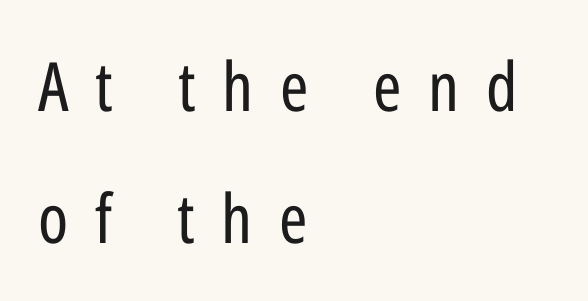
{"serif": "no", "italic": "no", "bold": "no", "weight": "regular", "width": "condensed", "stroke_contrast": "low", "x_height": "medium", "monospaced": "no", "underline": "no", "align": "left", "line_spacing": "loose", "line_spacing_ratio": 1.94, "letter_spacing": "wide", "letter_spacing_em": 0.39, "glyph_px": 68}
